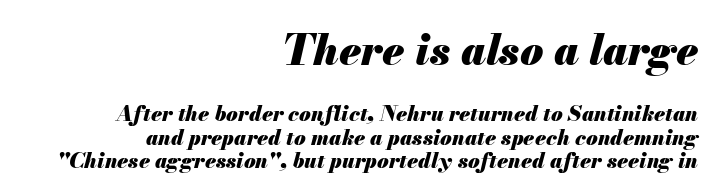
Q: Is the text bold? A: Yes.
Q: Is the text italic (slanted)? A: Yes, it leans right by about 13 degrees.
Q: Is the text underlined? A: No.
Q: How is the paragraph aligned? A: Right-aligned.
Q: Is the spacing between letters normal or unusually wide? A: Normal.
Q: Is the spacing between lines tight, normal or loose? A: Tight.
Q: Which block of text is set in a larger size, the first (top) or the second (bottom)? A: The first (top) one.
Q: Width (condensed, normal, or wide)? A: Normal.
Q: Stroke contrast? A: Medium.
Q: x-height? A: Small.
Q: Monospaced? A: No.
